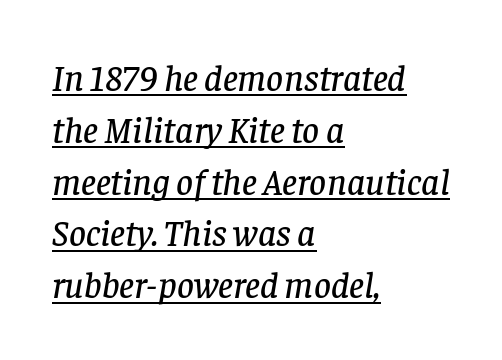
{"serif": "yes", "italic": "yes", "lean": "right", "slant_degrees": 8, "width": "normal", "stroke_contrast": "low", "x_height": "large", "monospaced": "no", "underline": "yes", "align": "left", "line_spacing": "normal", "line_spacing_ratio": 1.4, "letter_spacing": "normal", "letter_spacing_em": 0.0, "glyph_px": 37}
